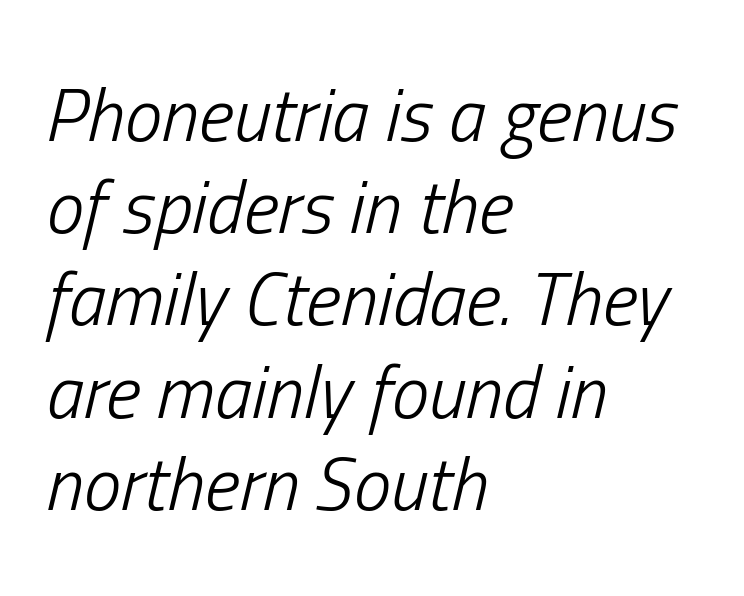
Q: Is the text bold? A: No.
Q: Is the text italic (slanted)? A: Yes, it leans right by about 13 degrees.
Q: Is the text underlined? A: No.
Q: How is the paragraph aligned? A: Left-aligned.
Q: Is the spacing between letters normal or unusually wide? A: Normal.
Q: Width (condensed, normal, or wide)? A: Condensed.
Q: Stroke contrast? A: Low.
Q: x-height? A: Medium.
Q: Monospaced? A: No.
